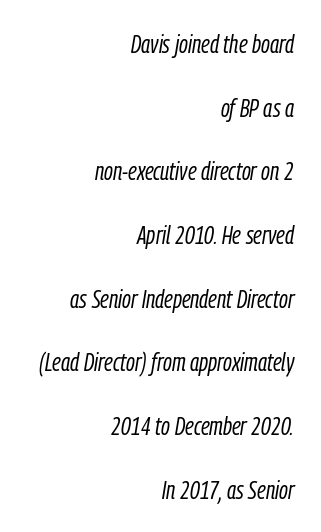
Line ends are locked; line starts wander. Is this a heavy cut? Hardly; it is regular or lighter. No extra tracking has been applied to these lines. Posture: slanted.
